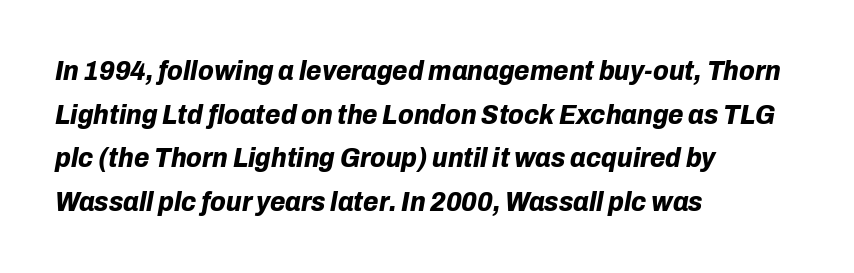
The specimen omits any rule beneath the text block's lines. The font's italic variant was chosen for this text. Heavy, bold letterforms. The typesetter chose a ragged-right arrangement here. Regarding leading, the lines here are spaced in the standard way.
